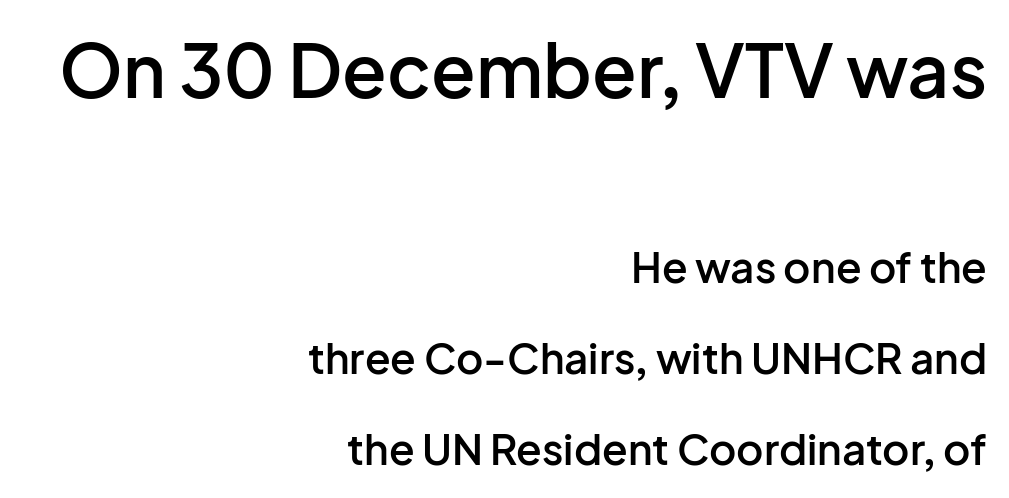
Q: Is the text bold? A: Semi-bold.
Q: Is the text italic (slanted)? A: No, it is upright.
Q: Is the typeface a serif or a sans-serif typeface? A: Sans-serif.
Q: Is the text underlined? A: No.
Q: How is the paragraph aligned? A: Right-aligned.
Q: Is the spacing between letters normal or unusually wide? A: Normal.
Q: Is the spacing between lines tight, normal or loose? A: Loose.
Q: Which block of text is set in a larger size, the first (top) or the second (bottom)? A: The first (top) one.
Q: Width (condensed, normal, or wide)? A: Normal.
Q: Stroke contrast? A: Low.
Q: x-height? A: Medium.
Q: Monospaced? A: No.
